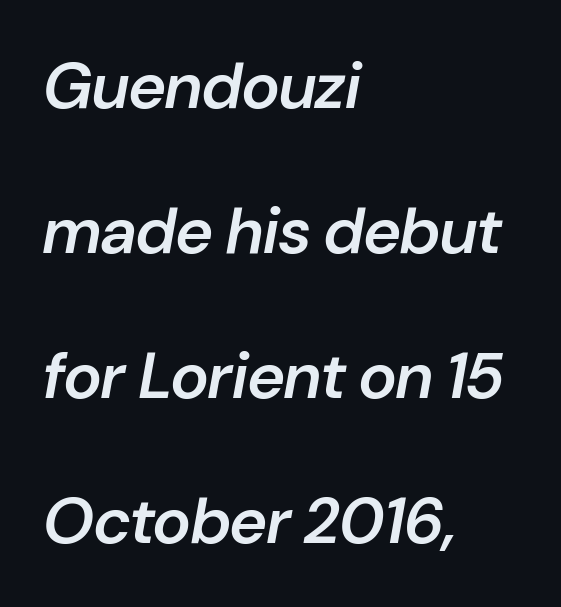
{"italic": "yes", "lean": "right", "slant_degrees": 10, "bold": "semi", "weight": "semibold", "width": "normal", "stroke_contrast": "low", "x_height": "medium", "monospaced": "no", "underline": "no", "align": "left", "line_spacing": "loose", "line_spacing_ratio": 2.23, "letter_spacing": "normal", "letter_spacing_em": 0.0, "glyph_px": 65}
